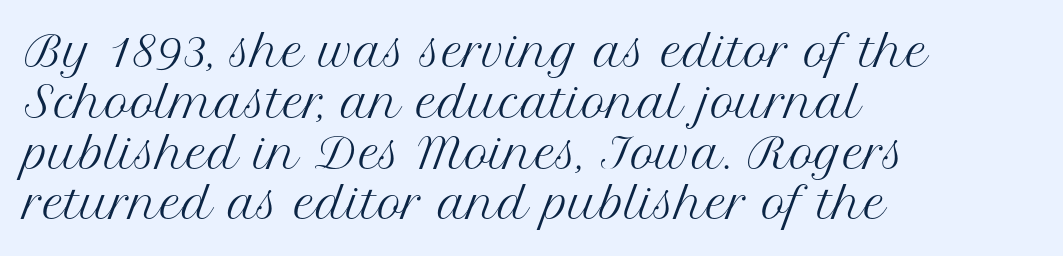
This sample is left-justified, so line endings fall wherever the words run out. The strokes carry an ordinary text weight at most. Is the letter spacing exaggerated? No — it looks like the ordinary default. Check under the words: just untouched page.
